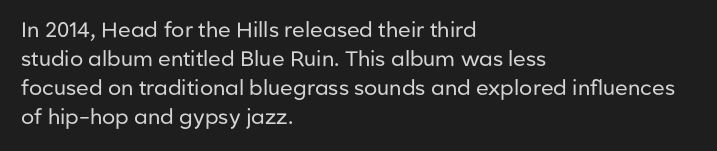
{"italic": "no", "bold": "no", "underline": "no", "align": "left", "line_spacing": "normal", "line_spacing_ratio": 1.38, "letter_spacing": "normal", "letter_spacing_em": 0.0, "glyph_px": 21}
